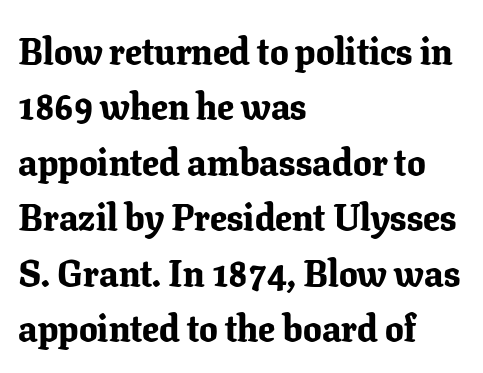
The image shows 37 px bold serif type, upright; set left-aligned, normal line spacing (1.5x), normal letter spacing, not underlined; low stroke contrast and a medium x-height.
